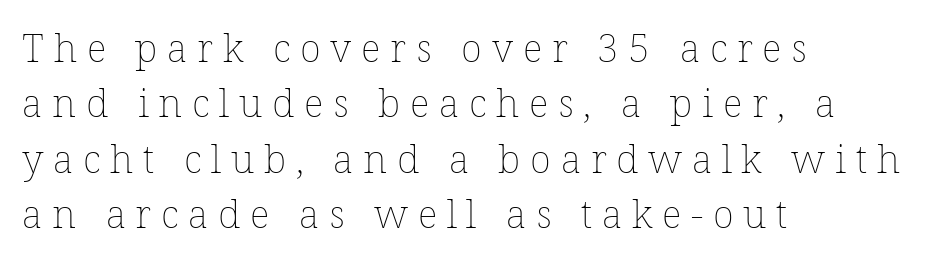
Q: Is the text bold? A: No.
Q: Is the text italic (slanted)? A: No, it is upright.
Q: Is the text underlined? A: No.
Q: How is the paragraph aligned? A: Left-aligned.
Q: Is the spacing between letters normal or unusually wide? A: Unusually wide.
Q: Is the spacing between lines tight, normal or loose? A: Normal.
Q: Width (condensed, normal, or wide)? A: Normal.
Q: Stroke contrast? A: Low.
Q: x-height? A: Medium.
Q: Monospaced? A: No.
